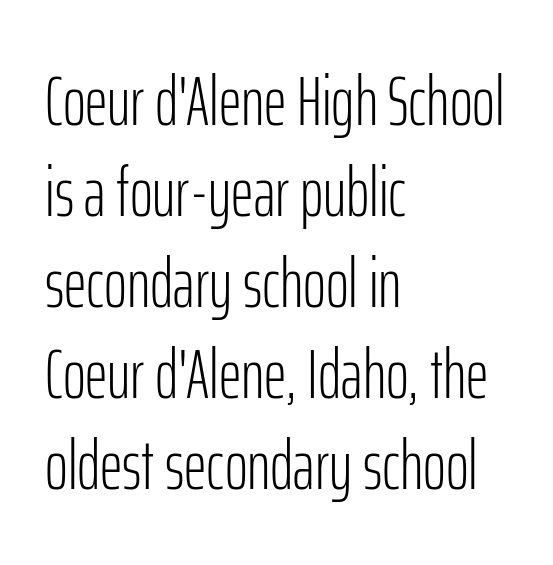
The zone under the glyphs is completely vacant. The type is set solid horizontally, with unmodified tracking. Stems and bowls with no extra thickness — not bold. Teacher's note: observe the even left margin — that is flush-left alignment. Does the lettering tilt? It doesn't — this is upright. Think of a printed novel: that variable character pitch is what you see here.
